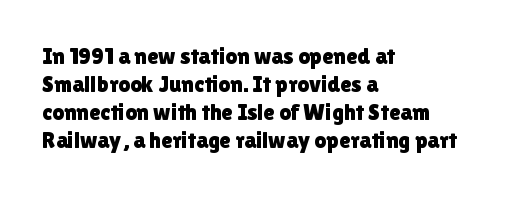
The image shows 23 px text type, upright; set left-aligned, line spacing 1.22x, normal letter spacing, not underlined.
